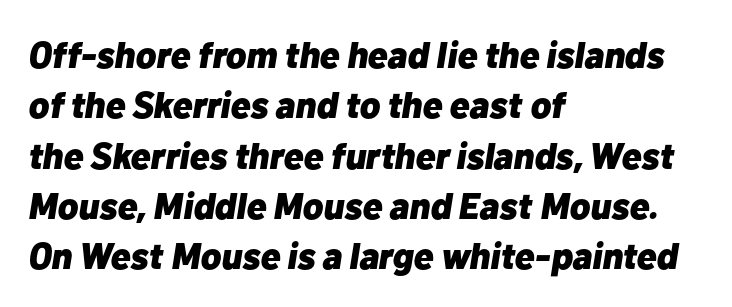
Left-aligned paragraph, ragged on the right. If you drew a line through each stem, it would be angled. The passage shown is typed in a proportional face where columns would drift. This is heavy type, rendered in bold.
